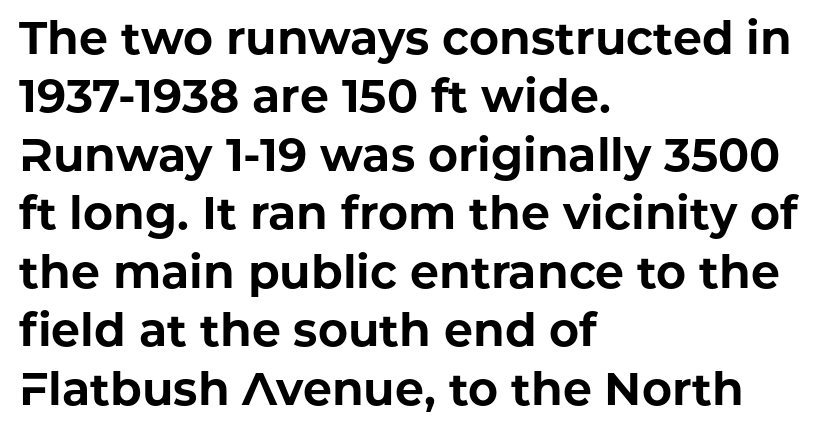
The image shows 46 px bold sans-serif type, upright; set left-aligned, normal line spacing (1.27x), normal letter spacing, not underlined; low stroke contrast and a medium x-height.
